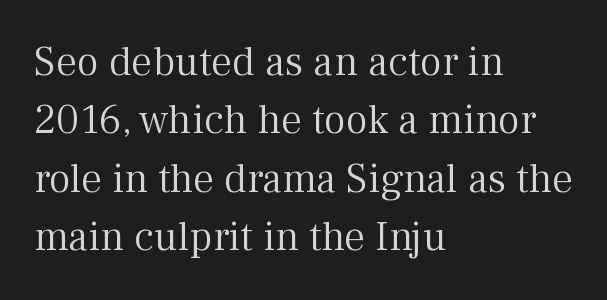
The line-height multiplier appears to be the usual default. Between one letter and the next there's only the usual sliver of space. The setting favours the left margin, as ordinary paragraphs usually do. Any mark beneath the type? The region is blank.
